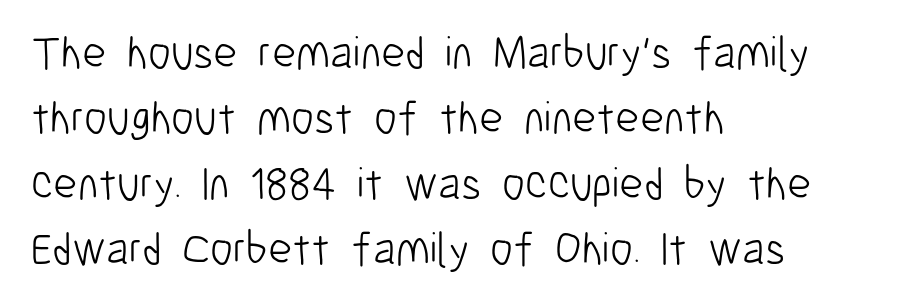
Q: Is the text bold? A: No.
Q: Is the text italic (slanted)? A: No, it is upright.
Q: Is the typeface a serif or a sans-serif typeface? A: Sans-serif.
Q: Is the text underlined? A: No.
Q: How is the paragraph aligned? A: Left-aligned.
Q: Is the spacing between letters normal or unusually wide? A: Normal.
Q: Is the spacing between lines tight, normal or loose? A: Normal.
Q: Width (condensed, normal, or wide)? A: Condensed.
Q: Stroke contrast? A: Low.
Q: x-height? A: Medium.
Q: Monospaced? A: No.
